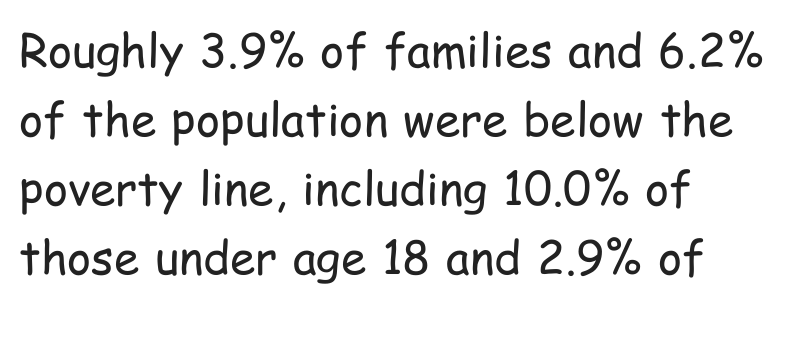
Q: Is the text bold? A: No.
Q: Is the text italic (slanted)? A: No, it is upright.
Q: Is the typeface a serif or a sans-serif typeface? A: Sans-serif.
Q: Is the text underlined? A: No.
Q: How is the paragraph aligned? A: Left-aligned.
Q: Is the spacing between letters normal or unusually wide? A: Normal.
Q: Is the spacing between lines tight, normal or loose? A: Normal.
Q: Width (condensed, normal, or wide)? A: Condensed.
Q: Stroke contrast? A: Low.
Q: x-height? A: Medium.
Q: Monospaced? A: No.
